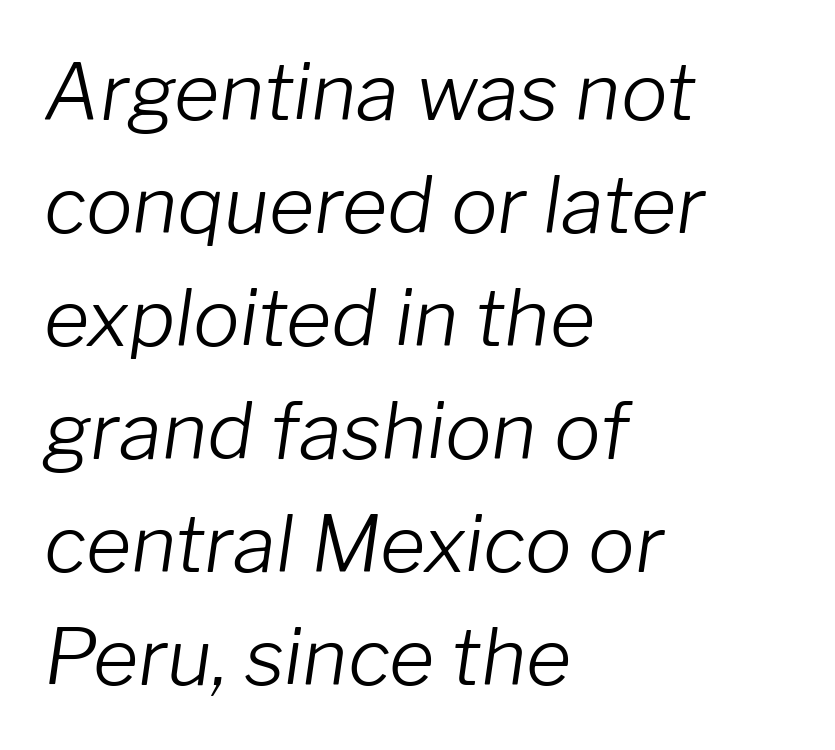
{"italic": "yes", "lean": "right", "slant_degrees": 8, "bold": "no", "weight": "light", "width": "normal", "stroke_contrast": "low", "x_height": "medium", "monospaced": "no", "underline": "no", "align": "left", "line_spacing": "normal", "line_spacing_ratio": 1.45, "letter_spacing": "normal", "letter_spacing_em": 0.0, "glyph_px": 78}
